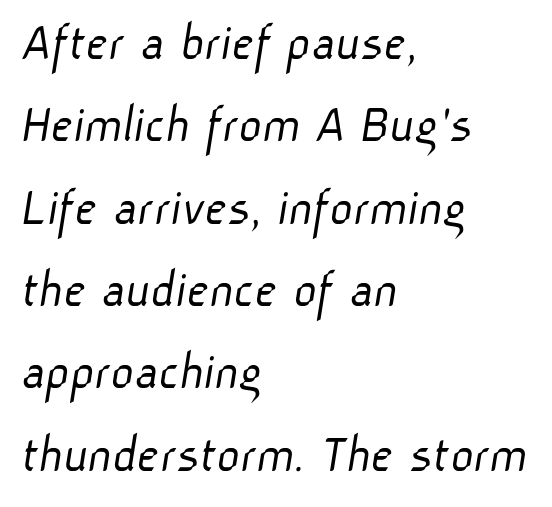
One glance says typical: line gaps are just what's usual. Just letters on the line, the space beneath them empty. The lines in this sample share a left origin and differ only in where they stop. Each letter keeps its own natural width here, so spacing adapts to shape. Check where the strokes stop: nothing finishes them off — pure sans.
